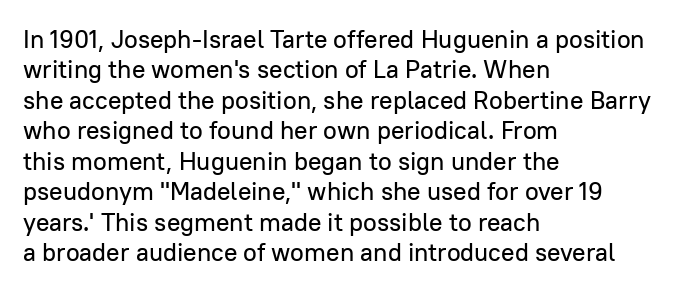
Q: Is the text italic (slanted)? A: No, it is upright.
Q: Is the text underlined? A: No.
Q: How is the paragraph aligned? A: Left-aligned.
Q: Is the spacing between letters normal or unusually wide? A: Normal.
